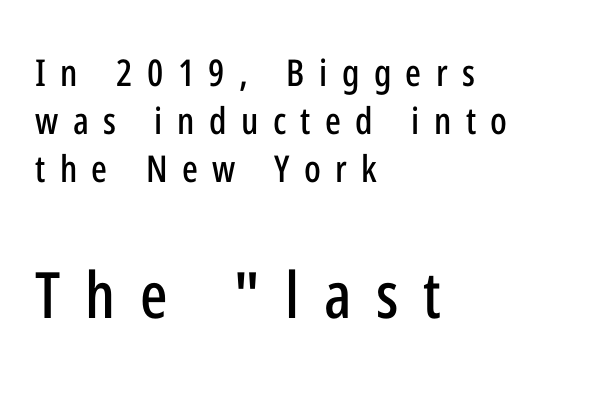
{"serif": "no", "italic": "no", "width": "condensed", "stroke_contrast": "low", "x_height": "medium", "monospaced": "no", "underline": "no", "align": "left", "line_spacing": "normal", "line_spacing_ratio": 1.3, "letter_spacing": "wide", "letter_spacing_em": 0.39, "larger_block": "second", "size_ratio": 1.73, "glyph_px": 64}
